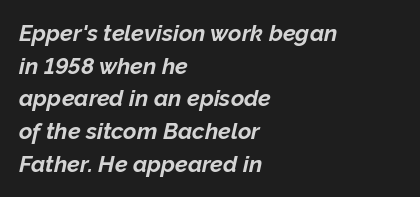
{"italic": "yes", "lean": "right", "slant_degrees": 12, "bold": "yes", "underline": "no", "align": "left", "line_spacing": "normal", "line_spacing_ratio": 1.42, "letter_spacing": "normal", "letter_spacing_em": 0.0, "glyph_px": 23}
